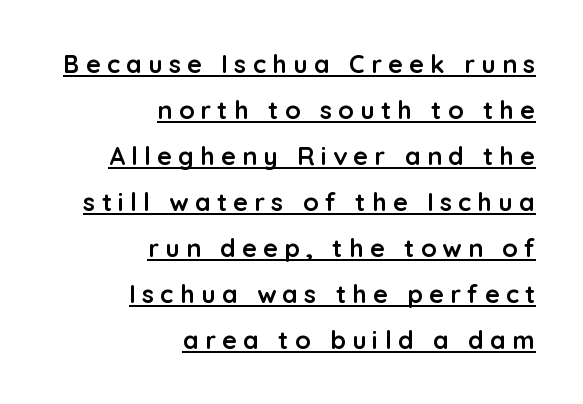
Q: Is the text bold? A: Yes.
Q: Is the text italic (slanted)? A: No, it is upright.
Q: Is the text underlined? A: Yes.
Q: How is the paragraph aligned? A: Right-aligned.
Q: Is the spacing between letters normal or unusually wide? A: Unusually wide.
